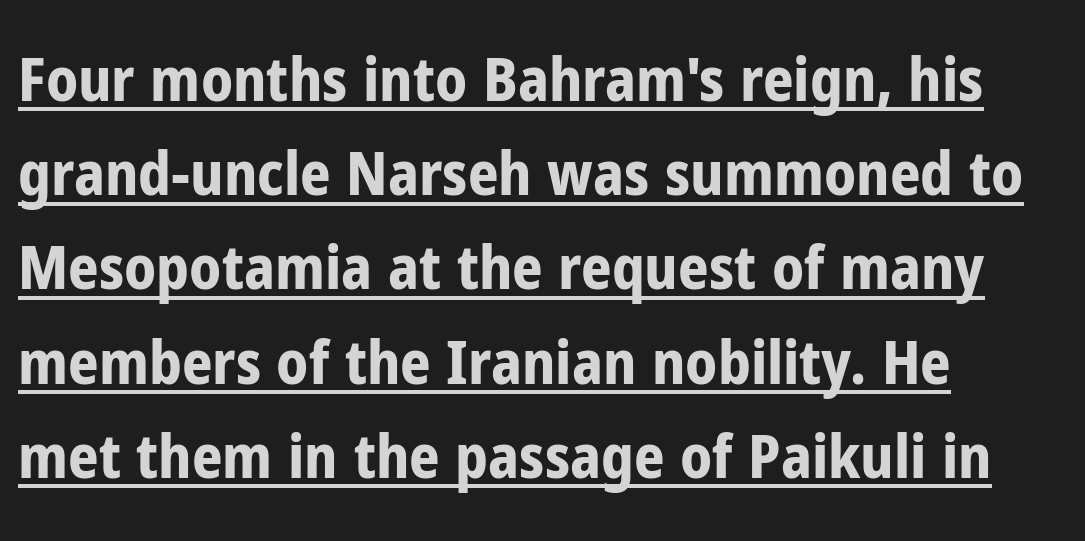
Q: Is the text bold? A: Yes.
Q: Is the text italic (slanted)? A: No, it is upright.
Q: Is the typeface a serif or a sans-serif typeface? A: Sans-serif.
Q: Is the text underlined? A: Yes.
Q: How is the paragraph aligned? A: Left-aligned.
Q: Is the spacing between letters normal or unusually wide? A: Normal.
Q: Is the spacing between lines tight, normal or loose? A: Normal.
Q: Width (condensed, normal, or wide)? A: Condensed.
Q: Stroke contrast? A: Low.
Q: x-height? A: Medium.
Q: Monospaced? A: No.
